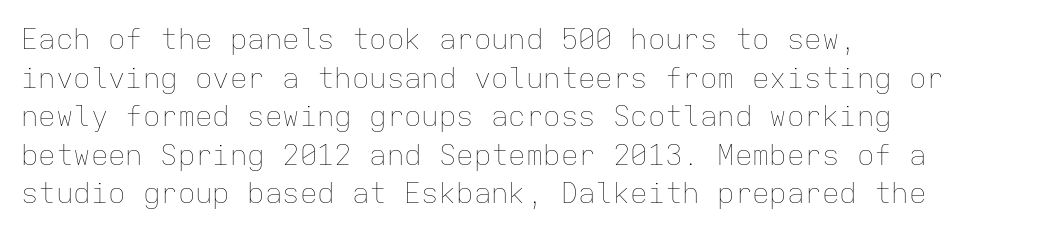
The image shows 29 px thin type, upright, monospaced; set left-aligned, normal line spacing (1.33x), normal letter spacing, not underlined; low stroke contrast and a medium x-height.
